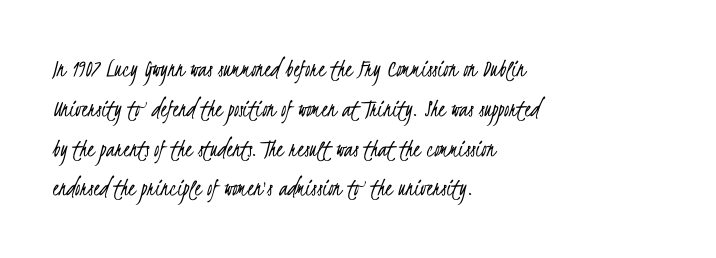
Words appear dense and cohesive because spacing is normal. One glance says typical: line gaps are just what's usual. The ragged edge is on the right, which tells us the setting is flush left. The area under the type is left untouched. Stem width sits at or under what a default text font uses.
